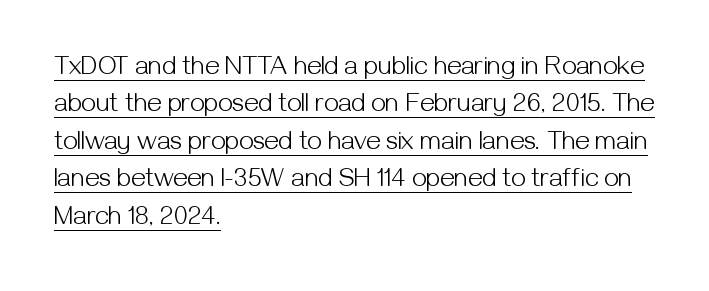
The image shows 26 px text type, upright; set left-aligned, normal line spacing (1.44x), normal letter spacing, underlined.
